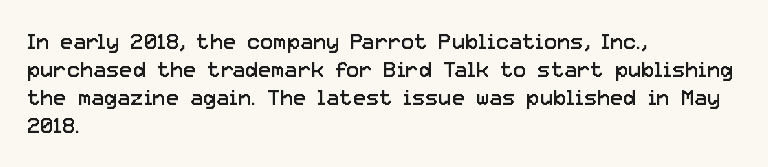
The image shows 22 px text type, upright; set left-aligned, normal line spacing (1.27x), normal letter spacing, not underlined.
